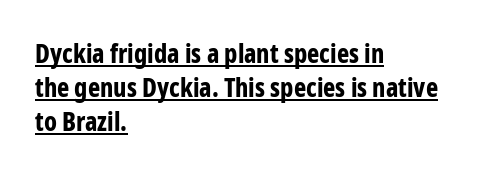
Q: Is the text bold? A: Yes.
Q: Is the text italic (slanted)? A: No, it is upright.
Q: Is the text underlined? A: Yes.
Q: How is the paragraph aligned? A: Left-aligned.
Q: Is the spacing between letters normal or unusually wide? A: Normal.
Q: Is the spacing between lines tight, normal or loose? A: Normal.
